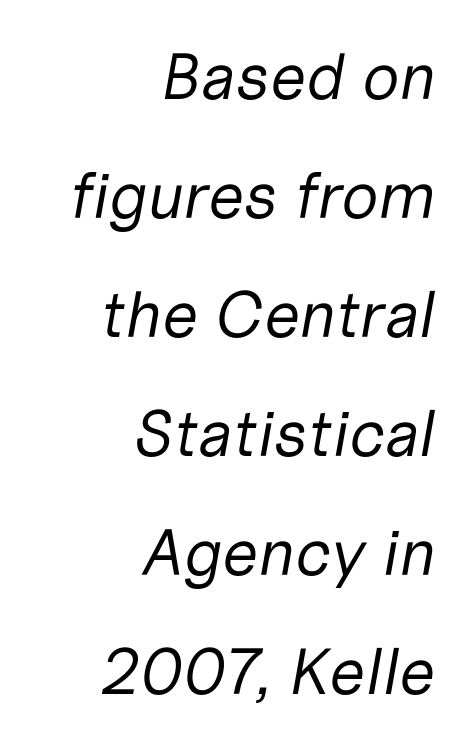
The whole block is typeset with a tilt. Visually the block forms a straight wall on the right and a jagged coastline on the left. Has an underline been added? It has not. Tracking value appears to be zero — textbook default spacing. Counters stay open thanks to moderate or lighter strokes.
